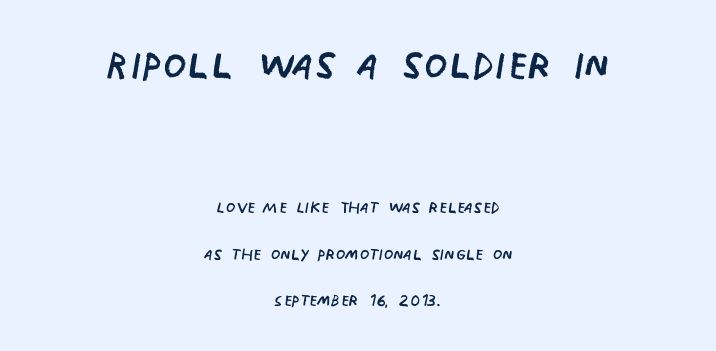
{"serif": "no", "bold": "no", "weight": "regular", "width": "condensed", "stroke_contrast": "low", "x_height": "large", "monospaced": "no", "underline": "no", "align": "center", "line_spacing": "loose", "line_spacing_ratio": 2.11, "letter_spacing": "normal", "letter_spacing_em": 0.0, "larger_block": "first", "size_ratio": 2.45, "glyph_px": 54}
